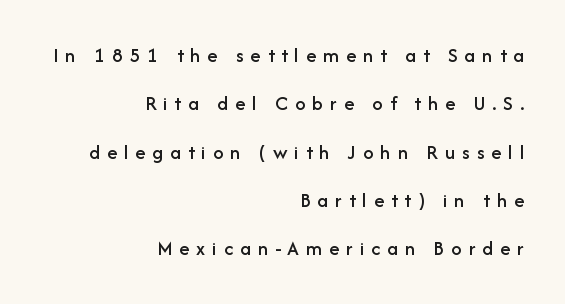
{"italic": "no", "underline": "no", "align": "right", "line_spacing": "loose", "line_spacing_ratio": 2.3, "letter_spacing": "wide", "letter_spacing_em": 0.33, "glyph_px": 21}
